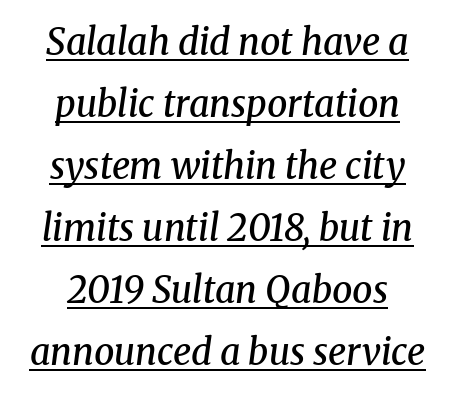
{"serif": "yes", "italic": "yes", "lean": "right", "slant_degrees": 8, "bold": "semi", "weight": "semibold", "width": "normal", "stroke_contrast": "medium", "x_height": "medium", "monospaced": "no", "underline": "yes", "align": "center", "line_spacing_ratio": 1.72, "letter_spacing": "normal", "letter_spacing_em": 0.0, "glyph_px": 36}
